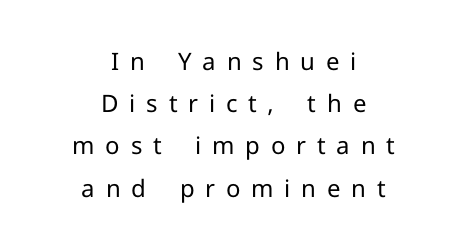
{"italic": "no", "bold": "no", "underline": "no", "align": "center", "line_spacing_ratio": 1.76, "letter_spacing": "wide", "letter_spacing_em": 0.45, "glyph_px": 24}
